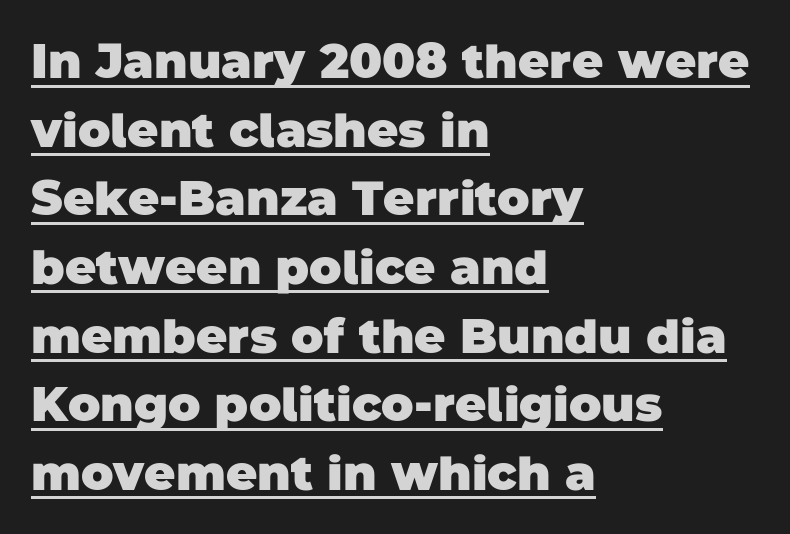
The sample has been set heavy, in full bold. If you drew a ruler down the left edge, every line would touch it. I'd call this a sans setting — the letters go barefoot. Successive baselines arrive at the customary interval. Check the space under the baseline: a stroke is drawn there. Varying glyph widths throughout — classic text-font behaviour.
